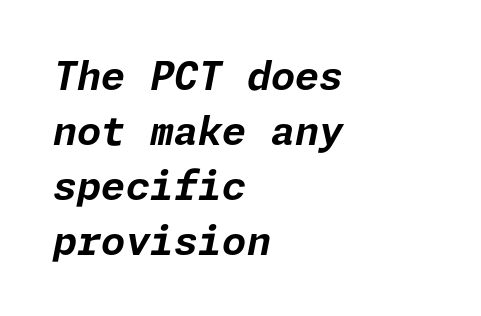
Regarding leading, the lines here are spaced in the standard way. Has an underline been added? It has not. The text block is weighted toward the left margin, trailing off unevenly rightward. This sample uses an oblique cut, with every glyph tilted off the vertical. Heavy, bold letterforms.
